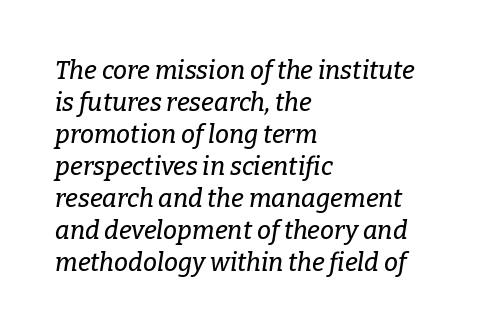
{"italic": "yes", "lean": "right", "slant_degrees": 9, "underline": "no", "align": "left", "line_spacing": "normal", "line_spacing_ratio": 1.28, "letter_spacing": "normal", "letter_spacing_em": 0.0, "glyph_px": 25}
